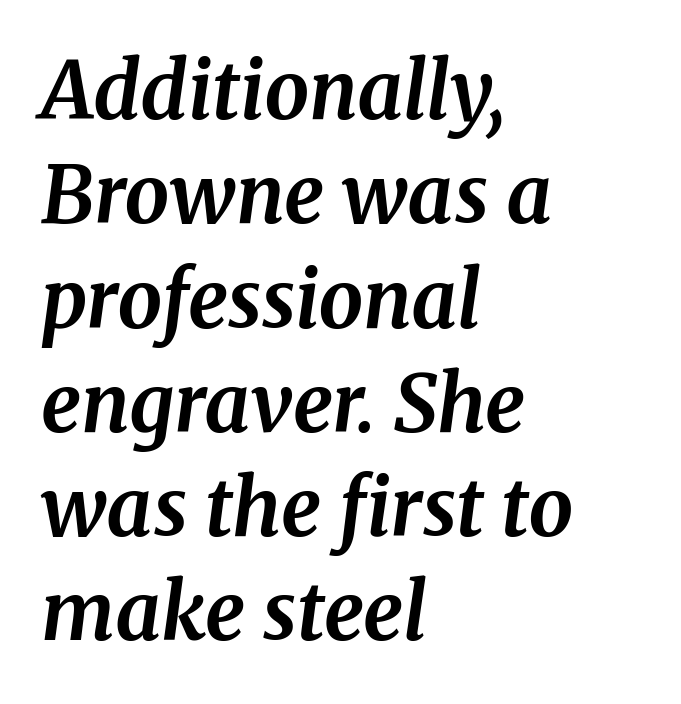
The image shows 79 px bold serif type, italic (leaning right); set left-aligned, normal line spacing (1.32x), normal letter spacing, not underlined; medium stroke contrast and a medium x-height.
